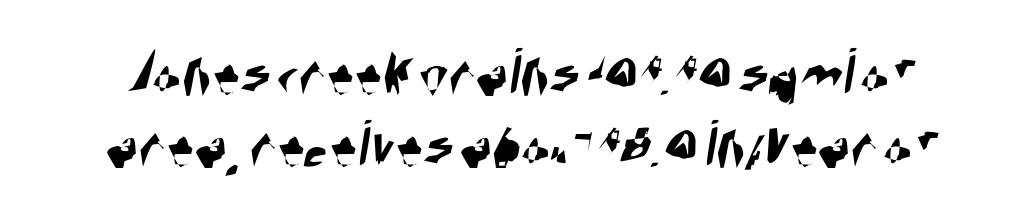
The image shows 68 px condensed sans-serif type; set tight line spacing (1.06x), normal letter spacing, not underlined; high stroke contrast and a large x-height.
